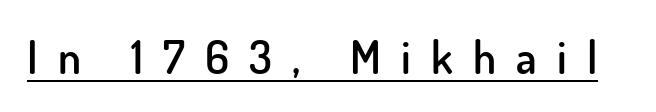
Q: Is the text bold? A: Semi-bold.
Q: Is the text italic (slanted)? A: No, it is upright.
Q: Is the typeface a serif or a sans-serif typeface? A: Sans-serif.
Q: Is the text underlined? A: Yes.
Q: Is the spacing between letters normal or unusually wide? A: Unusually wide.
Q: Width (condensed, normal, or wide)? A: Normal.
Q: Stroke contrast? A: Low.
Q: x-height? A: Small.
Q: Monospaced? A: No.
